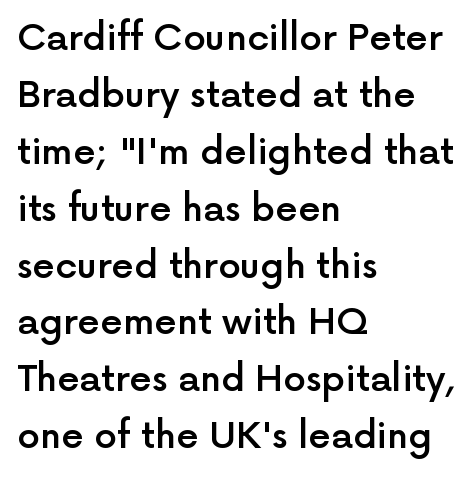
{"serif": "no", "italic": "no", "bold": "semi", "weight": "semibold", "width": "normal", "x_height": "medium", "monospaced": "no", "underline": "no", "align": "left", "line_spacing": "normal", "line_spacing_ratio": 1.58, "letter_spacing": "normal", "letter_spacing_em": 0.0, "glyph_px": 36}
